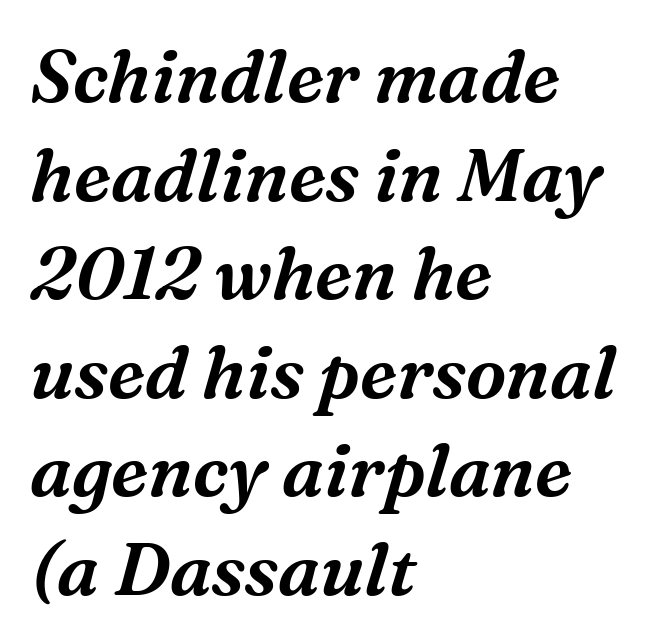
Nothing unusual about the tracking: characters are spaced as the font intends. This sample uses a serif face. Note the varied advance widths — an 'i' is clearly narrower than an 'm'. Interline gaps are of average width in this sample. Compared with a centered layout, this one pins lines to the left instead. A bare baseline throughout the passage.
